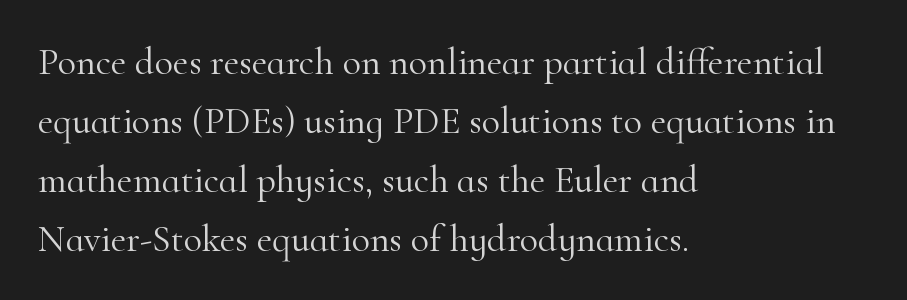
Every character sits straight up, as roman type does. This sample uses a serif face. Looks like regular typesetting: each glyph gets only the width it needs. Each row of text sits above clean, open space.
